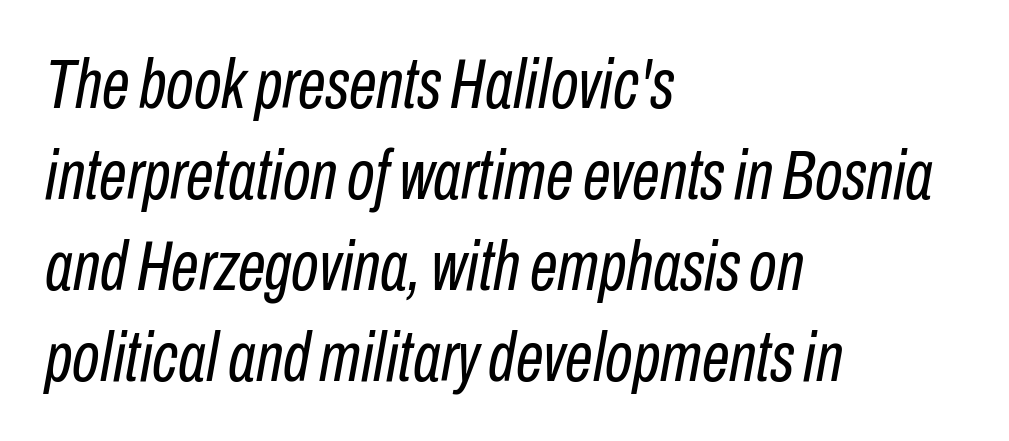
Q: Is the text bold? A: No.
Q: Is the text italic (slanted)? A: Yes, it leans right by about 10 degrees.
Q: Is the text underlined? A: No.
Q: How is the paragraph aligned? A: Left-aligned.
Q: Is the spacing between letters normal or unusually wide? A: Normal.
Q: Is the spacing between lines tight, normal or loose? A: Normal.
Q: Width (condensed, normal, or wide)? A: Condensed.
Q: Stroke contrast? A: Low.
Q: x-height? A: Medium.
Q: Monospaced? A: No.
